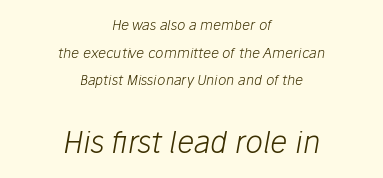
These lines stand farther apart than default settings would place them. The line texture is even and compact thanks to regular tracking. This sample has the flowing, uneven cadence of proportional lettering. The passage shown is not bold in any degree.
